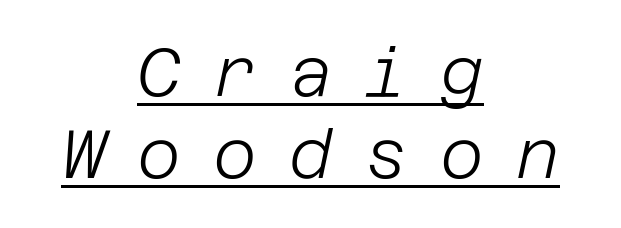
This is underlined copy, the kind a proofreader might mark for attention. The letterforms stand isolated, each surrounded by extra space. The letterforms sit at book weight or below. Yep, that's italic — everything's leaning. Every row of glyphs is offset so its center matches the block's center.
